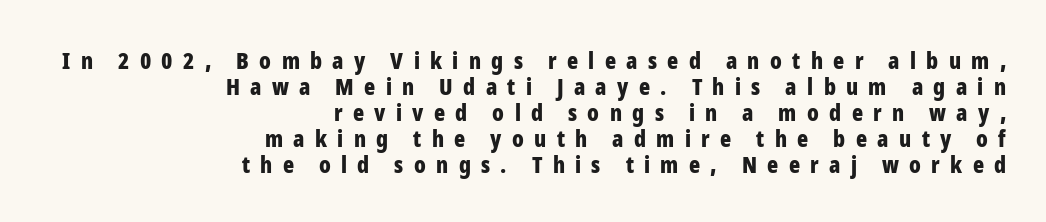
Display-style spreading of the glyphs; the letterfit is very open. Right-aligned paragraph, ragged on the left. Clear beneath every line of the passage. The line-height multiplier appears low, near solid setting.
